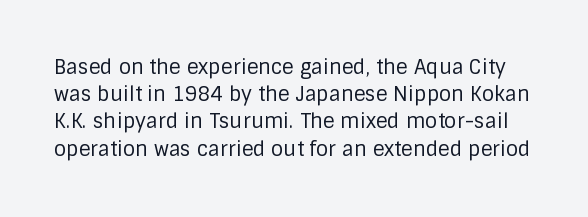
The letters stand upright; this is a roman face. The space directly below the letters is spotless. How are the letters spaced? Ordinarily, with no added tracking. No letter is thick-stroked: the sample isn't bold. A typesetter would call this leading conventional body-copy spacing.
